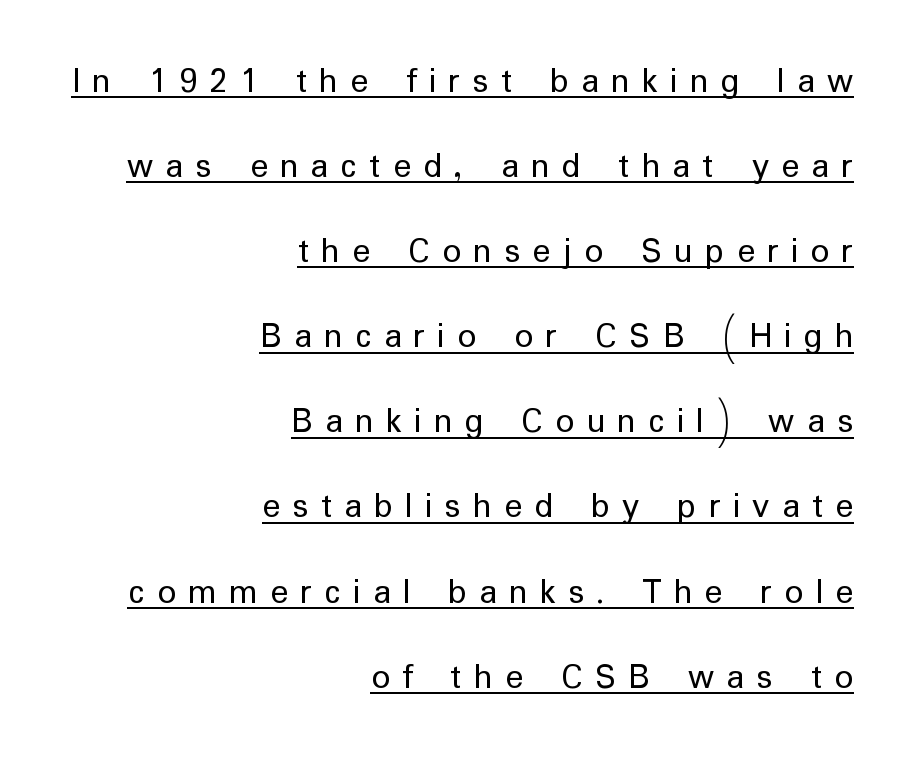
Style check: upright. Each word looks stretched out because of the extra space between its letters. These lines stack with their right ends in a neat column. Weight: in the light-to-regular range.
